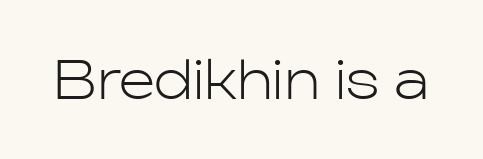
A bare baseline throughout the passage. No heavy texture on the line: the type isn't bold. The axis of the letterforms is exactly vertical. Is this a sans? Yes — the strokes have no serifs.
